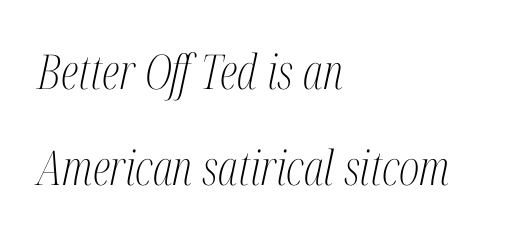
Q: Is the text bold? A: No.
Q: Is the text italic (slanted)? A: Yes, it leans right by about 12 degrees.
Q: Is the typeface a serif or a sans-serif typeface? A: Serif.
Q: Is the text underlined? A: No.
Q: How is the paragraph aligned? A: Left-aligned.
Q: Is the spacing between letters normal or unusually wide? A: Normal.
Q: Is the spacing between lines tight, normal or loose? A: Loose.
Q: Width (condensed, normal, or wide)? A: Condensed.
Q: Stroke contrast? A: Medium.
Q: x-height? A: Medium.
Q: Monospaced? A: No.
